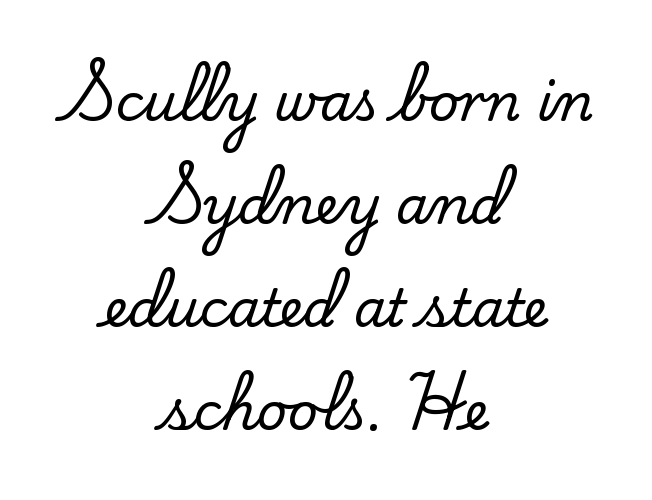
The rendering uses natural spacing where letterforms have individual widths. Notice how the passage keeps no hard edge, just a central spine. In terms of letterspacing, this is plain default setting. The space between consecutive lines is lavish. Little horizontal feet cap the strokes, marking this as serif type.
